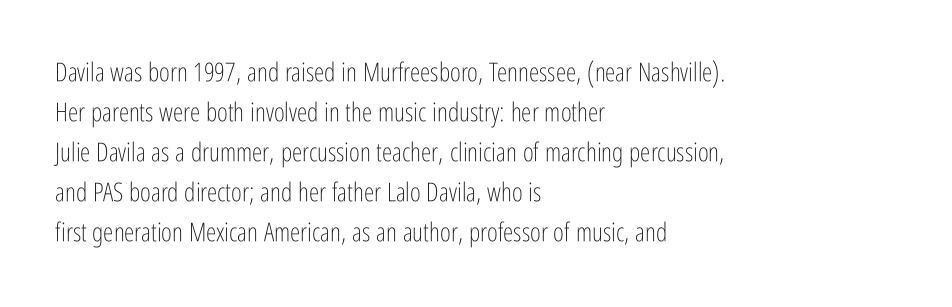
{"italic": "no", "bold": "no", "underline": "no", "align": "left", "line_spacing": "normal", "line_spacing_ratio": 1.54, "letter_spacing": "normal", "letter_spacing_em": 0.0, "glyph_px": 26}
